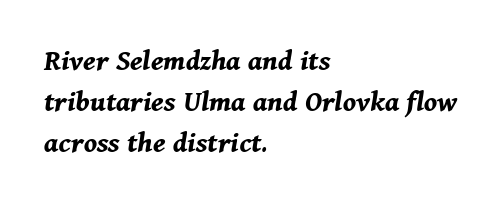
The image shows 31 px bold type, italic (leaning right); set left-aligned, normal line spacing (1.32x), normal letter spacing, not underlined; medium stroke contrast and a medium x-height.
